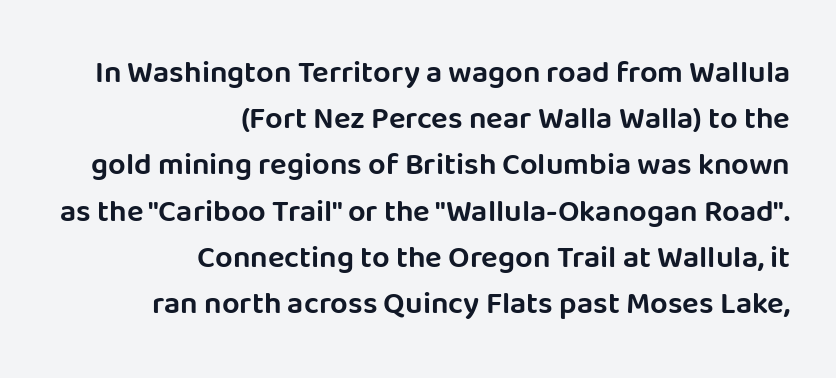
{"serif": "no", "italic": "no", "width": "normal", "stroke_contrast": "low", "x_height": "large", "monospaced": "no", "underline": "no", "align": "right", "line_spacing": "normal", "line_spacing_ratio": 1.49, "letter_spacing": "normal", "letter_spacing_em": 0.0, "glyph_px": 31}
